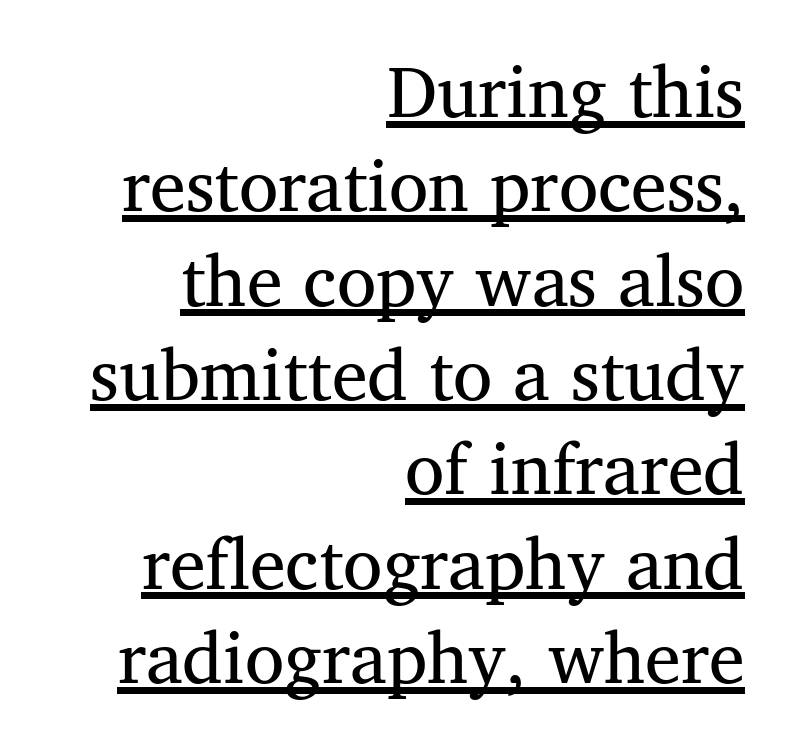
The image shows 72 px serif type; set right-aligned, normal line spacing (1.31x), normal letter spacing, underlined; medium stroke contrast and a medium x-height.
